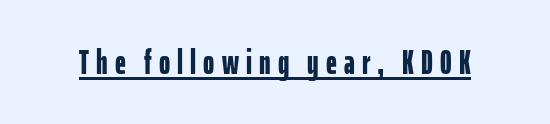
{"serif": "no", "italic": "no", "bold": "yes", "weight": "bold", "width": "condensed", "stroke_contrast": "low", "x_height": "medium", "monospaced": "no", "underline": "yes", "letter_spacing": "wide", "letter_spacing_em": 0.21, "glyph_px": 34}
